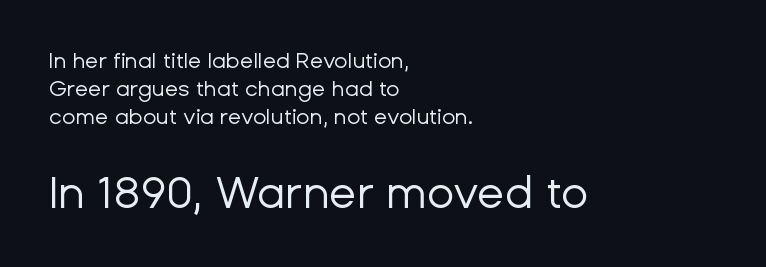
Posture: upright roman. Inter-character spacing is left at the font's built-in metrics. Typeset ragged right — the left edge is the straight one. The space directly below the letters is spotless.
